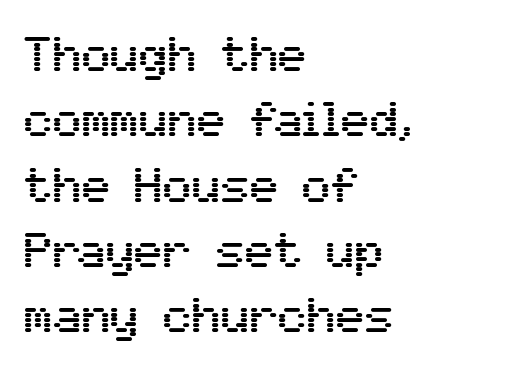
The line-height multiplier appears to be the usual default. Bare-footed words on every line. Line starts are locked; line ends wander. You can tell from the bare stems that sans-serif type was used. Vertical strokes here are truly vertical. The horizontal fit of the characters is conventional and even.
